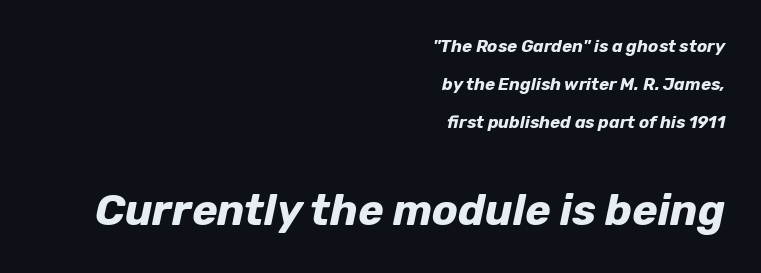
{"italic": "yes", "lean": "right", "slant_degrees": 12, "bold": "yes", "weight": "bold", "width": "normal", "stroke_contrast": "low", "x_height": "medium", "monospaced": "no", "underline": "no", "align": "right", "line_spacing": "loose", "line_spacing_ratio": 2.23, "letter_spacing": "normal", "letter_spacing_em": 0.0, "larger_block": "second", "size_ratio": 2.53, "glyph_px": 43}
